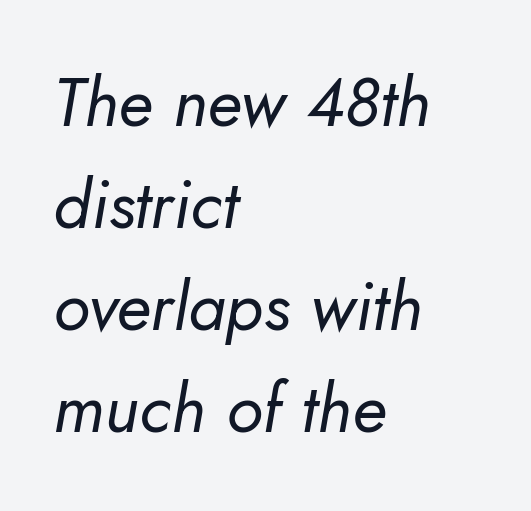
The image shows 68 px regular-weight type, italic (leaning right); set left-aligned, normal line spacing (1.5x), normal letter spacing, not underlined; low stroke contrast and a small x-height.
